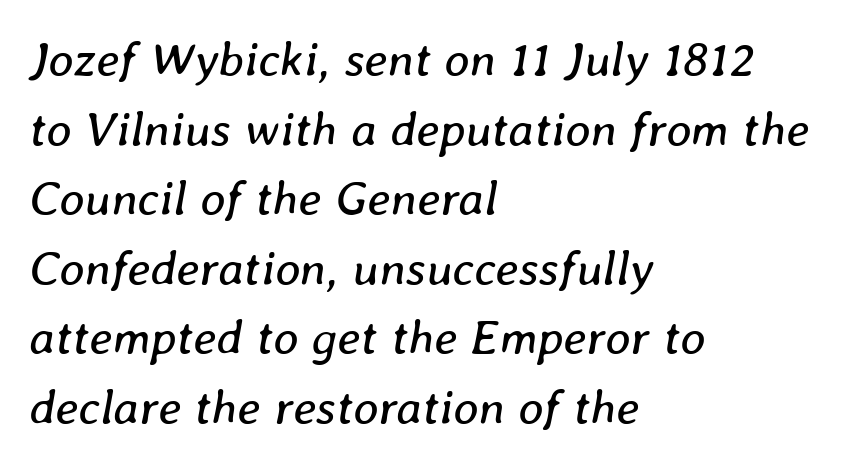
The face used here has a pronounced slope to its letters. Every row of glyphs begins at an identical x-position on the left. Descender tails drop into unmarked territory. You could not count columns in this text — the font is proportionally spaced. Bold? No — there's no thickening of the strokes. You could call the tracking neutral — neither tight nor loose.
